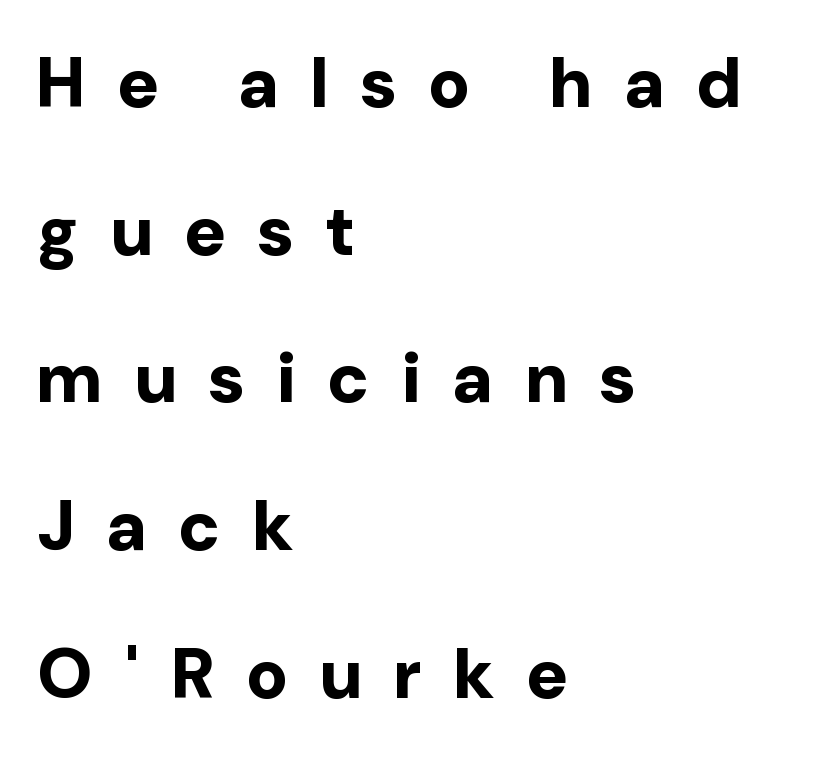
A typesetter would call this proportional, since set widths differ per character. Check where the strokes stop: nothing finishes them off — pure sans. Posture: upright roman. How heavy is the stroke? Heavy — this is a bold. Line beginnings align vertically; line endings do not. Does the leading feel generous? Absolutely, it's lavish.
